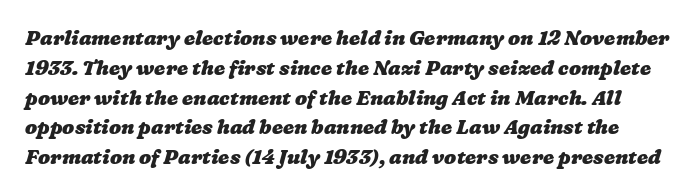
The letters sit at their default tracking, neither squeezed nor spread. Does the weight exceed regular? Yes, all the way to bold. The line-height multiplier appears to be the usual default. Has an underline been added? It has not.
